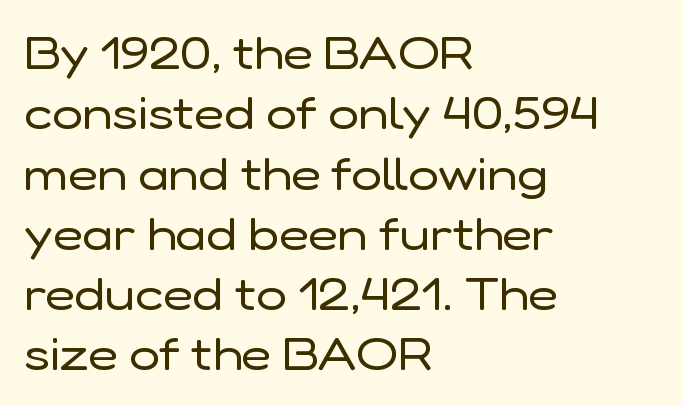
{"serif": "no", "italic": "no", "bold": "no", "weight": "regular", "width": "normal", "stroke_contrast": "low", "x_height": "medium", "monospaced": "no", "underline": "no", "align": "left", "line_spacing": "normal", "line_spacing_ratio": 1.31, "letter_spacing": "normal", "letter_spacing_em": 0.0, "glyph_px": 46}
